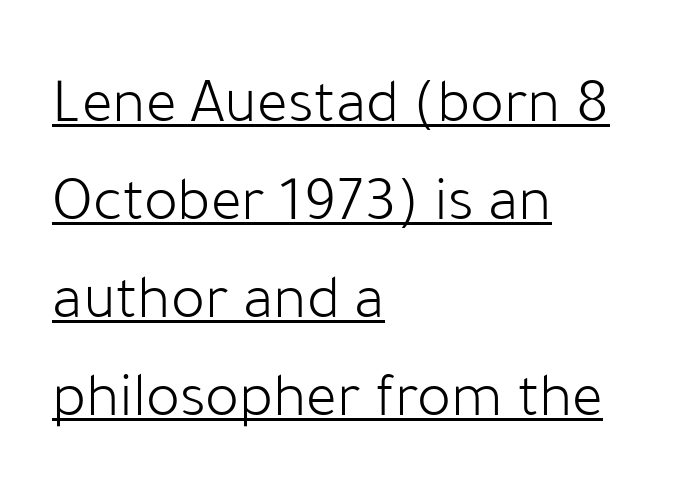
Q: Is the text bold? A: No.
Q: Is the text italic (slanted)? A: No, it is upright.
Q: Is the typeface a serif or a sans-serif typeface? A: Sans-serif.
Q: Is the text underlined? A: Yes.
Q: How is the paragraph aligned? A: Left-aligned.
Q: Is the spacing between letters normal or unusually wide? A: Normal.
Q: Is the spacing between lines tight, normal or loose? A: Normal.
Q: Width (condensed, normal, or wide)? A: Normal.
Q: Stroke contrast? A: Low.
Q: x-height? A: Medium.
Q: Monospaced? A: No.
